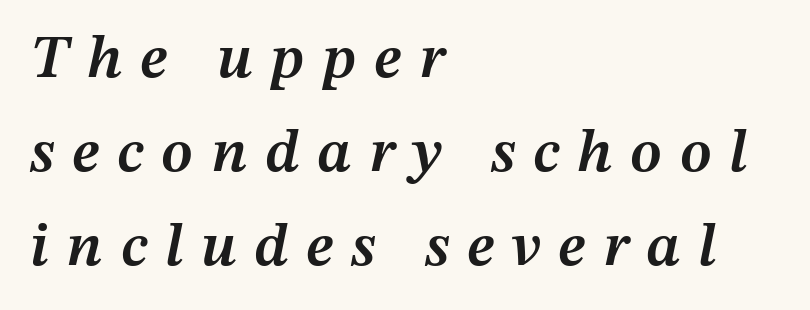
Q: Is the text bold? A: Semi-bold.
Q: Is the text italic (slanted)? A: Yes, it leans right by about 12 degrees.
Q: Is the text underlined? A: No.
Q: How is the paragraph aligned? A: Left-aligned.
Q: Is the spacing between letters normal or unusually wide? A: Unusually wide.
Q: Is the spacing between lines tight, normal or loose? A: Normal.
Q: Width (condensed, normal, or wide)? A: Normal.
Q: Stroke contrast? A: Medium.
Q: x-height? A: Medium.
Q: Monospaced? A: No.
